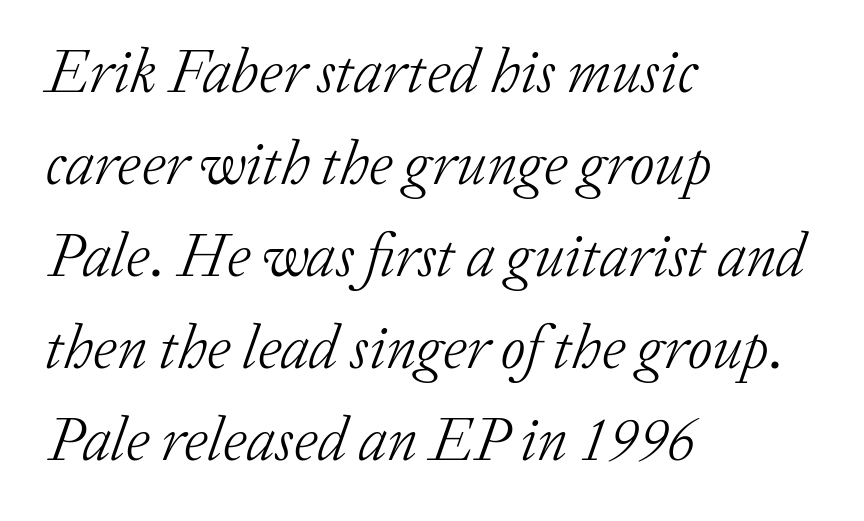
Look at the bottom of the vertical strokes: they flare into serifs here. This rendering leaves character spacing at its baseline value. Compared with ordinary roman type, these characters are visibly tilted. Summary of vertical rhythm: regular, with standard interline spacing.
